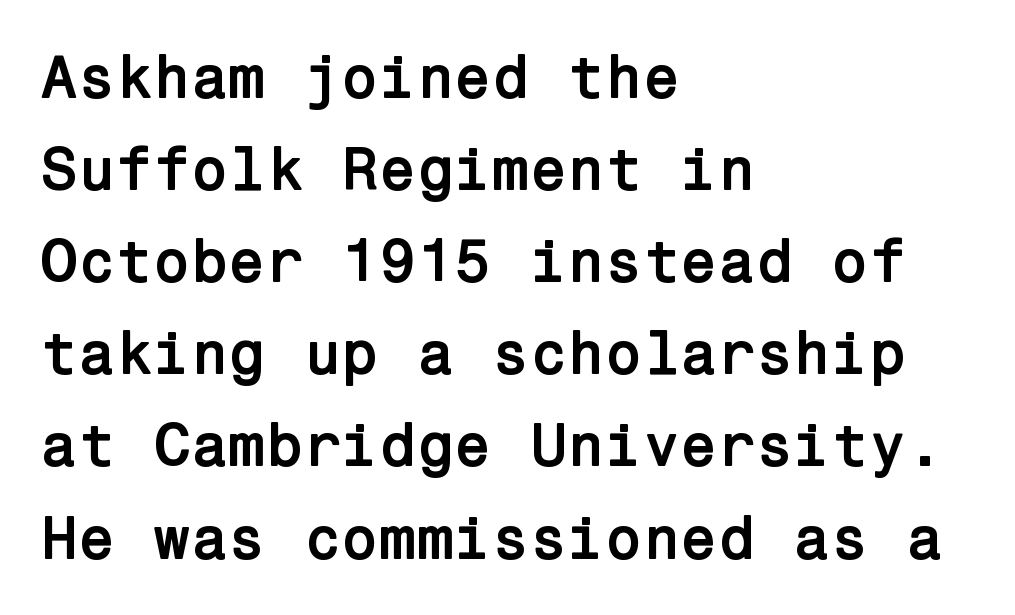
Examine the stroke ends and you'll find no serifs. Do the letters lean? They stand straight. Rule under the text: the space is simply empty. Vertical spacing — default.
